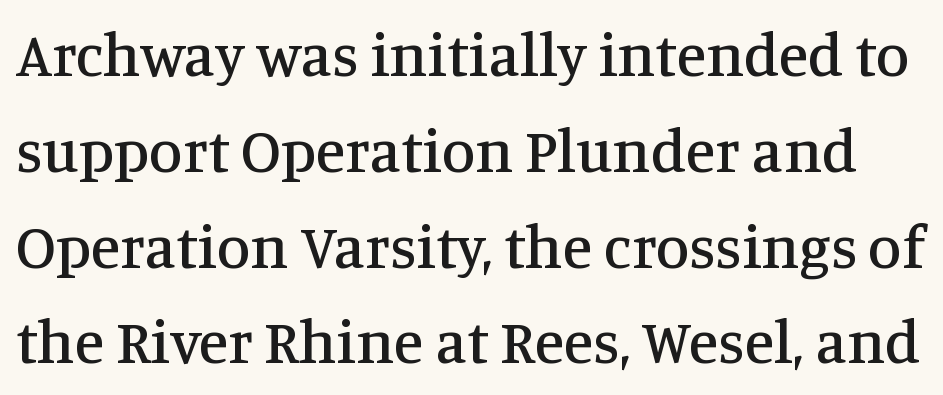
Q: Is the text italic (slanted)? A: No, it is upright.
Q: Is the typeface a serif or a sans-serif typeface? A: Serif.
Q: Is the text underlined? A: No.
Q: Is the spacing between letters normal or unusually wide? A: Normal.
Q: Is the spacing between lines tight, normal or loose? A: Normal.
Q: Width (condensed, normal, or wide)? A: Normal.
Q: Stroke contrast? A: Medium.
Q: x-height? A: Large.
Q: Monospaced? A: No.
